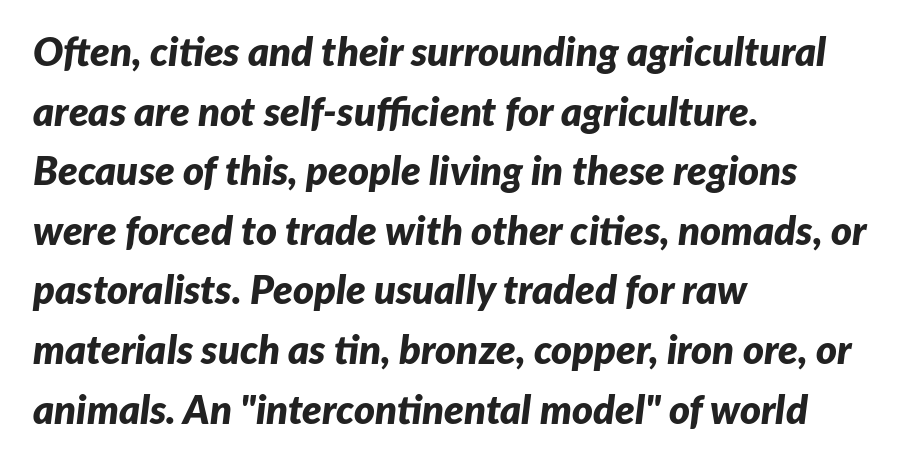
Q: Is the text bold? A: Yes.
Q: Is the text italic (slanted)? A: Yes, it leans right by about 7 degrees.
Q: Is the text underlined? A: No.
Q: How is the paragraph aligned? A: Left-aligned.
Q: Is the spacing between letters normal or unusually wide? A: Normal.
Q: Is the spacing between lines tight, normal or loose? A: Normal.
Q: Width (condensed, normal, or wide)? A: Normal.
Q: Stroke contrast? A: Low.
Q: x-height? A: Medium.
Q: Monospaced? A: No.
